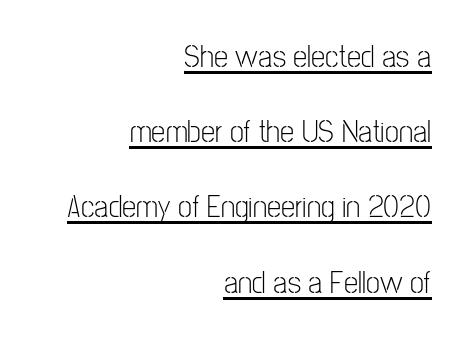
{"serif": "no", "italic": "no", "bold": "no", "weight": "light", "width": "condensed", "stroke_contrast": "low", "x_height": "medium", "monospaced": "no", "underline": "yes", "align": "right", "line_spacing": "loose", "line_spacing_ratio": 2.35, "letter_spacing": "normal", "letter_spacing_em": 0.0, "glyph_px": 32}
